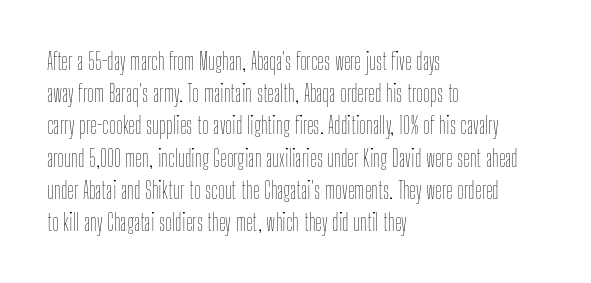
The image shows 23 px text type, upright; set left-aligned, normal line spacing (1.4x), normal letter spacing, not underlined.
